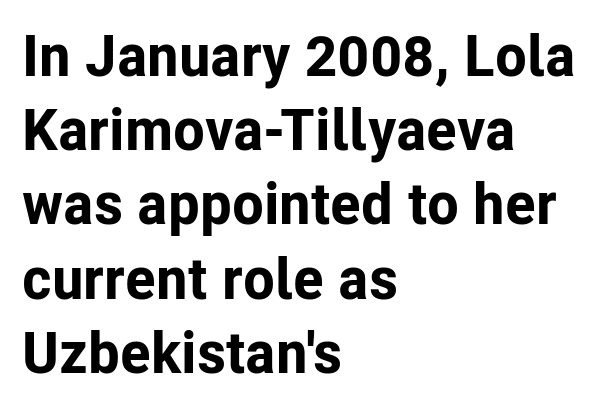
The image shows 58 px bold sans-serif type, upright; set left-aligned, normal line spacing (1.28x), normal letter spacing, not underlined; low stroke contrast and a medium x-height.
